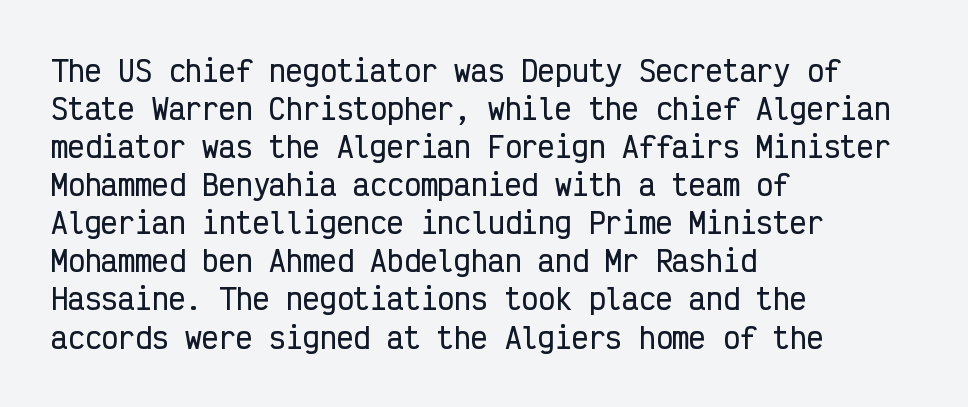
{"serif": "no", "italic": "no", "width": "condensed", "stroke_contrast": "low", "x_height": "medium", "monospaced": "yes", "underline": "no", "align": "left", "line_spacing": "normal", "line_spacing_ratio": 1.36, "letter_spacing": "normal", "letter_spacing_em": 0.0, "glyph_px": 28}
